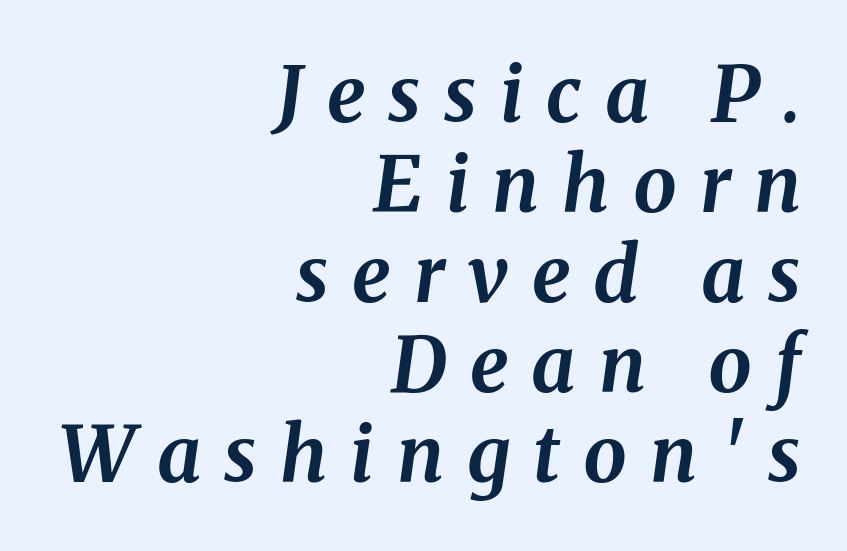
Q: Is the text bold? A: Yes.
Q: Is the text italic (slanted)? A: Yes, it leans right by about 8 degrees.
Q: Is the text underlined? A: No.
Q: How is the paragraph aligned? A: Right-aligned.
Q: Is the spacing between letters normal or unusually wide? A: Unusually wide.
Q: Width (condensed, normal, or wide)? A: Normal.
Q: Stroke contrast? A: Medium.
Q: x-height? A: Medium.
Q: Monospaced? A: No.
